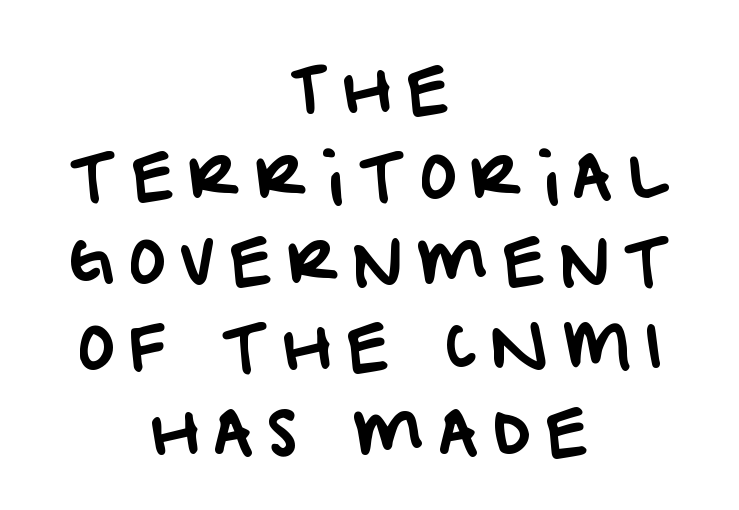
Q: Is the typeface a serif or a sans-serif typeface? A: Sans-serif.
Q: Is the text underlined? A: No.
Q: How is the paragraph aligned? A: Centered.
Q: Is the spacing between letters normal or unusually wide? A: Unusually wide.
Q: Is the spacing between lines tight, normal or loose? A: Normal.
Q: Width (condensed, normal, or wide)? A: Normal.
Q: Stroke contrast? A: Low.
Q: x-height? A: Large.
Q: Monospaced? A: No.
